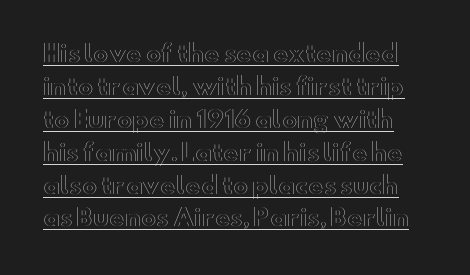
The image shows 23 px text type, upright; set normal line spacing (1.43x), normal letter spacing, underlined.
